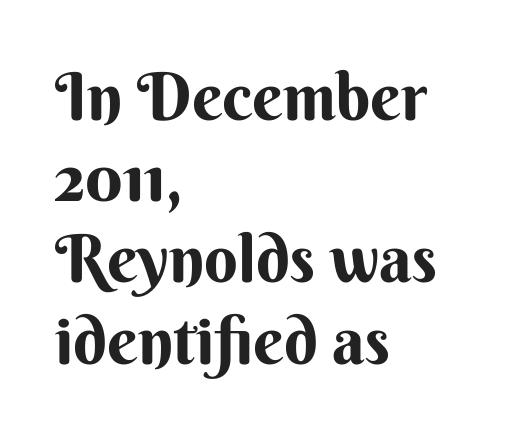
Letters rest on an invisible, unmarked baseline. The rendering anchors every line to the left-hand side. These lines were composed using upright roman letters. The face used here is proportionally spaced, like ordinary book or web type. Compared with typical body copy, the letter spacing here is the same. Regarding serifs, this sample does without them.
